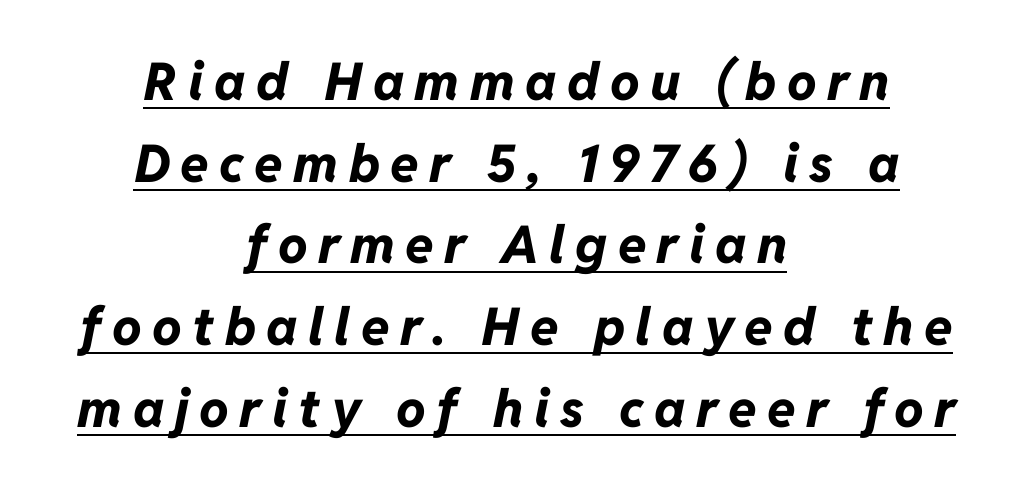
The face used here has the dense, thick strokes of a bold. Looks like someone drew a line under every word here. Observe the wide spacing: letters keep a clear distance from each other. Where is the straight margin? There isn't one; the lines are centered.
